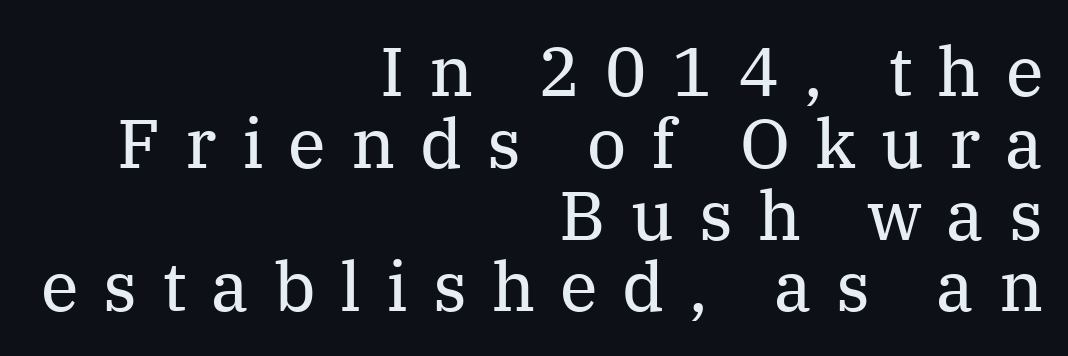
{"serif": "yes", "italic": "no", "bold": "no", "weight": "regular", "width": "normal", "stroke_contrast": "medium", "x_height": "medium", "monospaced": "no", "underline": "no", "align": "right", "line_spacing": "tight", "line_spacing_ratio": 1.04, "letter_spacing": "wide", "letter_spacing_em": 0.36, "glyph_px": 69}
